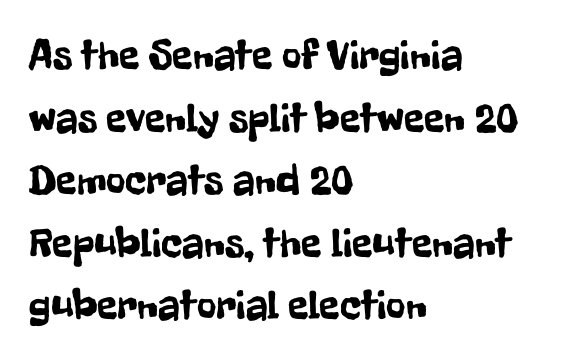
The image shows 42 px condensed sans-serif type, upright; set left-aligned, normal line spacing (1.49x), normal letter spacing, not underlined; low stroke contrast and a medium x-height.
